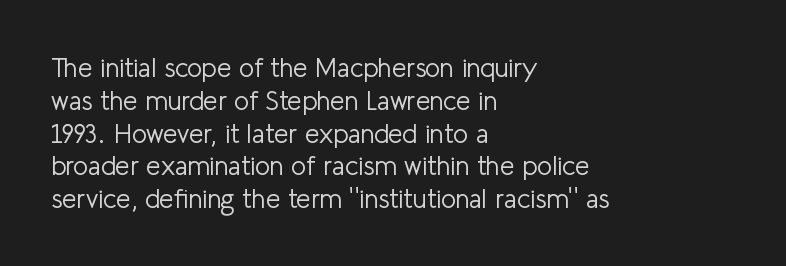
The image shows 26 px text type, upright; set left-aligned, normal line spacing (1.26x), normal letter spacing, not underlined.
